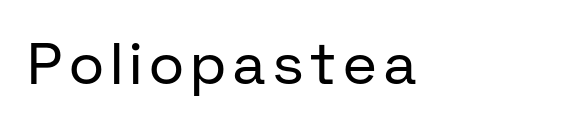
The image shows 58 px regular-weight sans-serif type, upright; set not underlined; low stroke contrast and a medium x-height.
